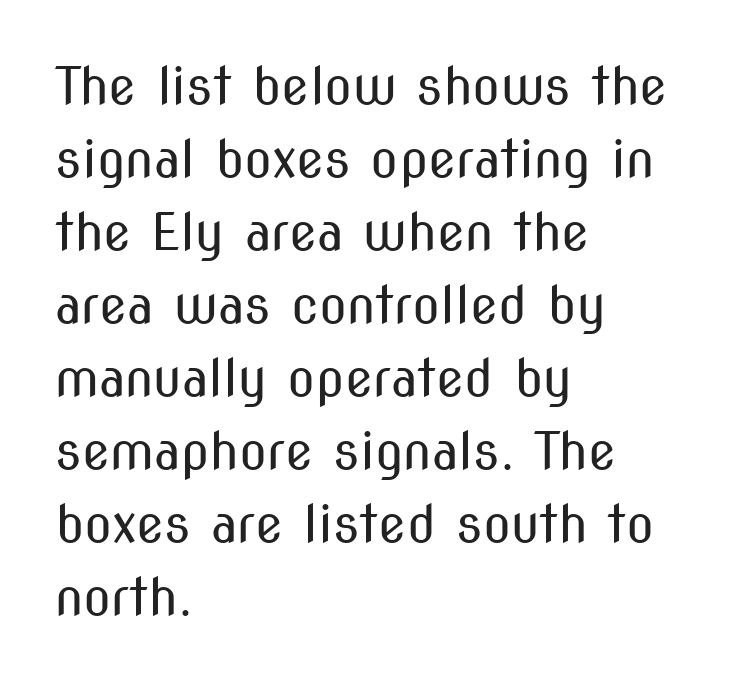
{"serif": "no", "italic": "no", "bold": "no", "weight": "regular", "width": "condensed", "stroke_contrast": "medium", "x_height": "medium", "monospaced": "no", "underline": "no", "align": "left", "line_spacing": "normal", "line_spacing_ratio": 1.43, "letter_spacing": "normal", "letter_spacing_em": 0.0, "glyph_px": 51}
